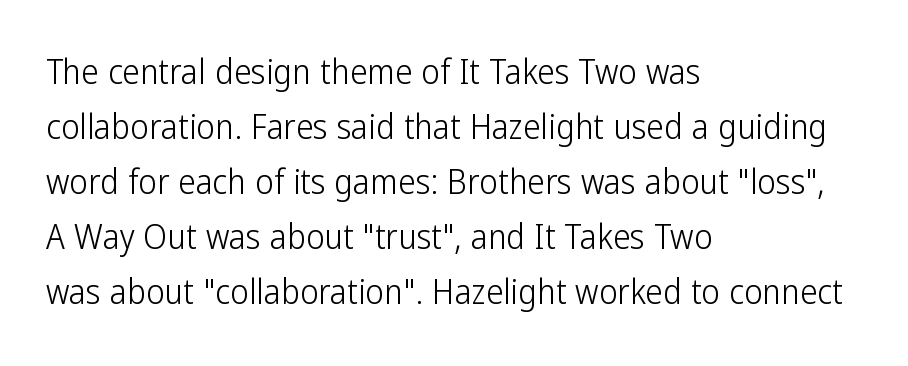
Look at the tracking — it's just the regular setting, nothing added. Short and long lines alike share a common starting point at left. Is the stroke heavy? The answer is a plain regular-or-lighter. Here the designer chose a conventional face with non-uniform glyph widths.
